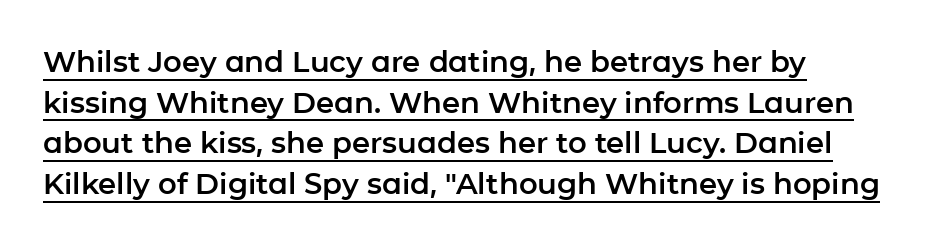
The image shows 29 px sans-serif type, upright; set left-aligned, normal line spacing (1.4x), normal letter spacing, underlined; low stroke contrast and a medium x-height.
